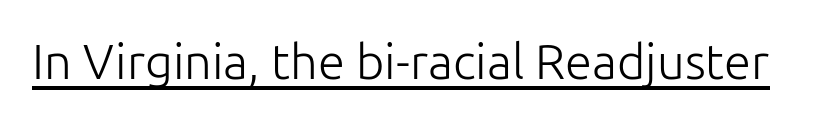
Q: Is the text bold? A: No.
Q: Is the text italic (slanted)? A: No, it is upright.
Q: Is the typeface a serif or a sans-serif typeface? A: Sans-serif.
Q: Is the text underlined? A: Yes.
Q: Is the spacing between letters normal or unusually wide? A: Normal.
Q: Width (condensed, normal, or wide)? A: Normal.
Q: Stroke contrast? A: Low.
Q: x-height? A: Medium.
Q: Monospaced? A: No.
